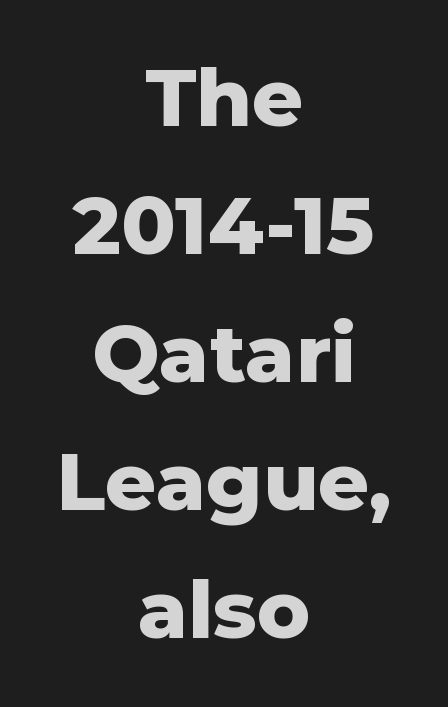
{"serif": "no", "italic": "no", "bold": "yes", "weight": "heavy", "width": "normal", "stroke_contrast": "low", "x_height": "medium", "monospaced": "no", "underline": "no", "align": "center", "line_spacing": "normal", "line_spacing_ratio": 1.6, "letter_spacing": "normal", "letter_spacing_em": 0.0, "glyph_px": 80}
